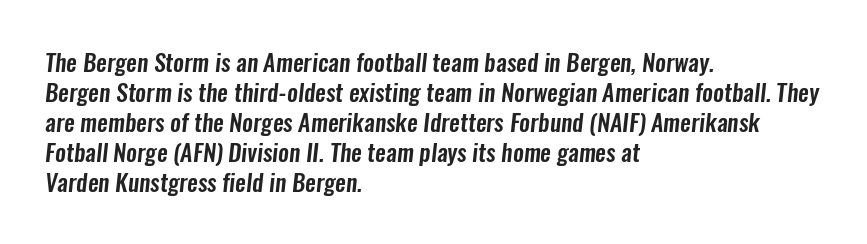
{"underline": "no", "align": "left", "line_spacing": "normal", "line_spacing_ratio": 1.25, "letter_spacing": "normal", "letter_spacing_em": 0.0, "glyph_px": 24}
